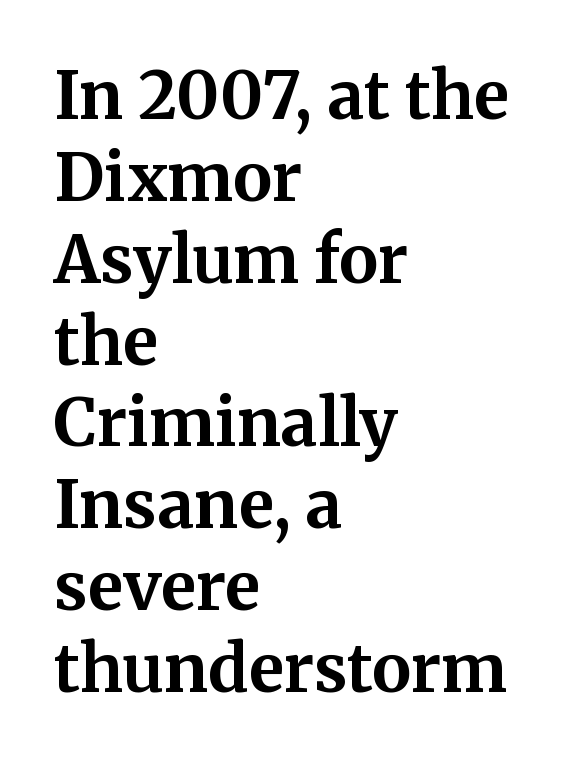
{"serif": "yes", "italic": "no", "bold": "yes", "weight": "bold", "width": "normal", "stroke_contrast": "medium", "x_height": "medium", "monospaced": "no", "underline": "no", "align": "left", "line_spacing_ratio": 1.24, "letter_spacing": "normal", "letter_spacing_em": 0.0, "glyph_px": 66}
